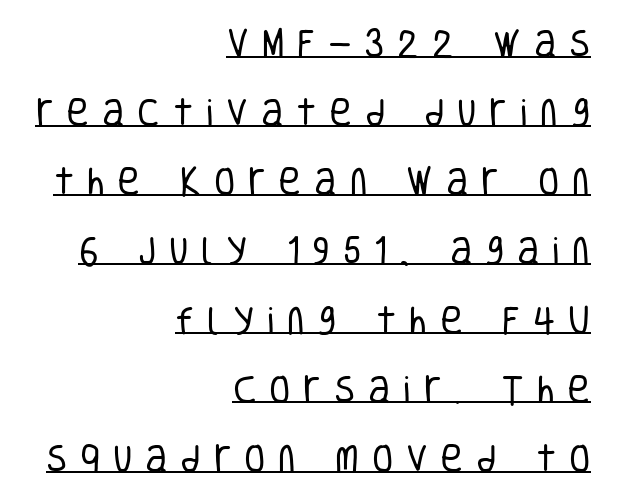
Q: Is the text bold? A: No.
Q: Is the text italic (slanted)? A: No, it is upright.
Q: Is the typeface a serif or a sans-serif typeface? A: Sans-serif.
Q: Is the text underlined? A: Yes.
Q: How is the paragraph aligned? A: Right-aligned.
Q: Is the spacing between letters normal or unusually wide? A: Unusually wide.
Q: Is the spacing between lines tight, normal or loose? A: Loose.
Q: Width (condensed, normal, or wide)? A: Condensed.
Q: Stroke contrast? A: Low.
Q: x-height? A: Large.
Q: Monospaced? A: No.
